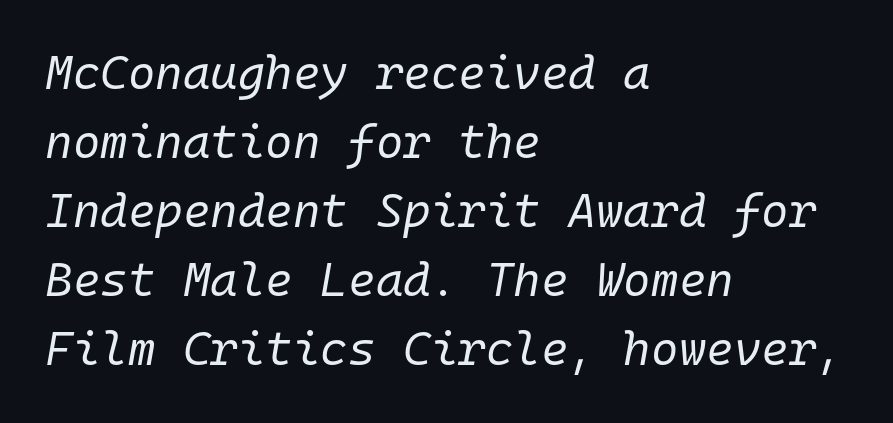
The image shows 47 px regular-weight type, italic (leaning right), monospaced; set left-aligned, normal line spacing (1.47x), normal letter spacing, not underlined; low stroke contrast and a medium x-height.
